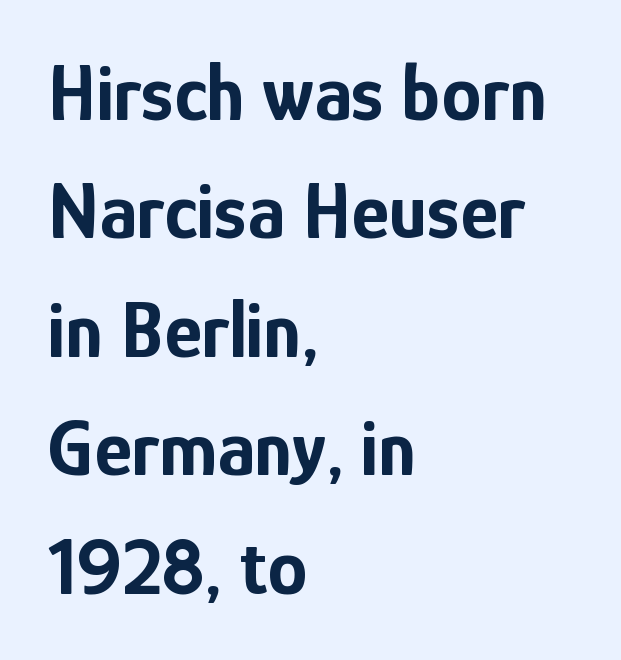
Q: Is the text bold? A: Yes.
Q: Is the text italic (slanted)? A: No, it is upright.
Q: Is the typeface a serif or a sans-serif typeface? A: Sans-serif.
Q: Is the text underlined? A: No.
Q: How is the paragraph aligned? A: Left-aligned.
Q: Is the spacing between letters normal or unusually wide? A: Normal.
Q: Is the spacing between lines tight, normal or loose? A: Normal.
Q: Width (condensed, normal, or wide)? A: Condensed.
Q: Stroke contrast? A: Low.
Q: x-height? A: Medium.
Q: Monospaced? A: No.
